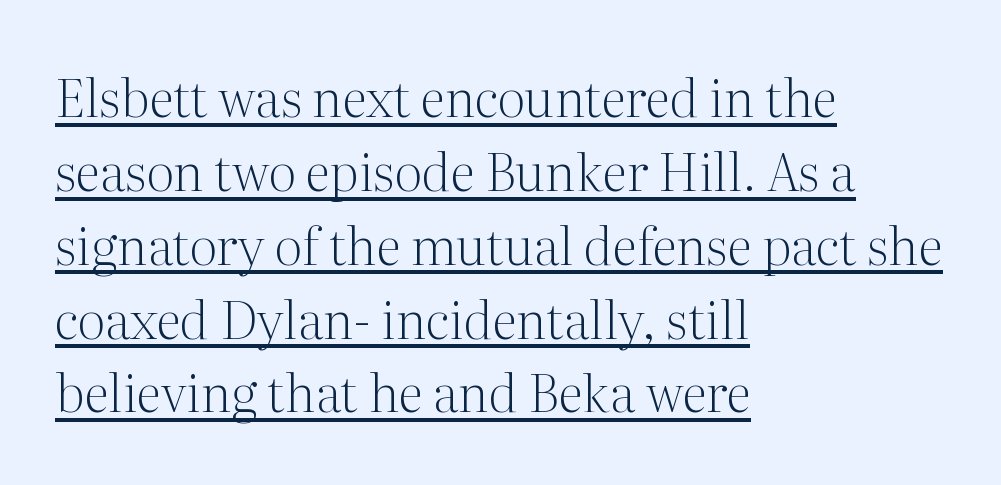
{"serif": "yes", "italic": "no", "bold": "no", "weight": "light", "width": "normal", "stroke_contrast": "medium", "x_height": "medium", "monospaced": "no", "underline": "yes", "align": "left", "line_spacing": "normal", "line_spacing_ratio": 1.42, "letter_spacing": "normal", "letter_spacing_em": 0.0, "glyph_px": 52}
